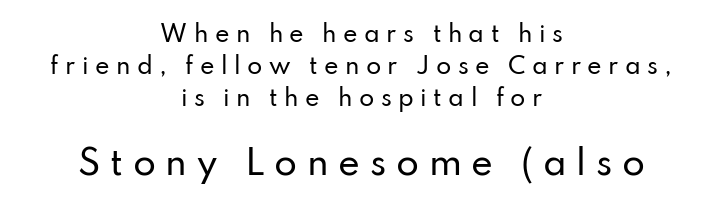
Q: Is the text italic (slanted)? A: No, it is upright.
Q: Is the typeface a serif or a sans-serif typeface? A: Sans-serif.
Q: Is the text underlined? A: No.
Q: How is the paragraph aligned? A: Centered.
Q: Is the spacing between letters normal or unusually wide? A: Unusually wide.
Q: Is the spacing between lines tight, normal or loose? A: Normal.
Q: Which block of text is set in a larger size, the first (top) or the second (bottom)? A: The second (bottom) one.
Q: Width (condensed, normal, or wide)? A: Normal.
Q: Stroke contrast? A: Low.
Q: x-height? A: Small.
Q: Monospaced? A: No.
